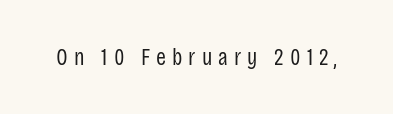
The image shows 24 px text type, upright; set unusually wide letter spacing (+0.25 em), not underlined.
